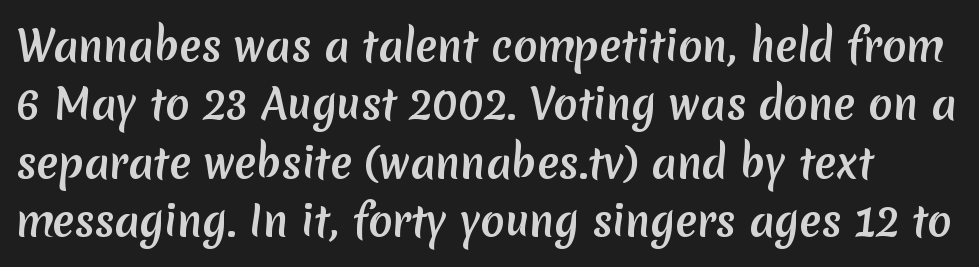
Compared with typical paragraphs, the rows here are spaced about the same. A bare baseline throughout the passage. The face used here is rendered with its standard letterfit. Typographic density is high because the face is bold. Type style note: lacks serifs. Character widths vary here, with narrow letters taking less room than wide ones.
